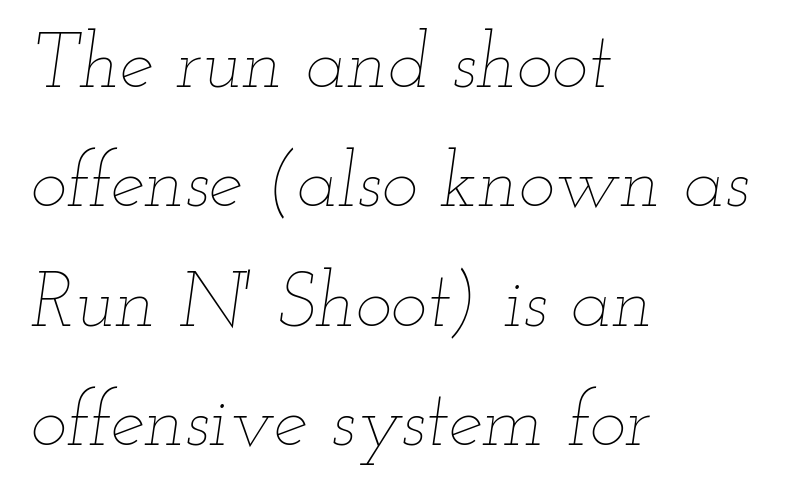
The font sits on the lighter half of the weight spectrum, regular included. A typesetter would call this proportional, since set widths differ per character. The lines are quadded left. The rendering keeps characters at their native spacing.
